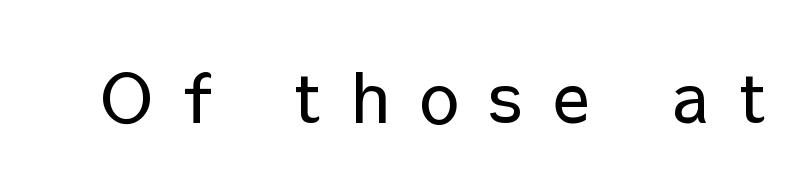
The image shows 69 px regular-weight sans-serif type, upright; set unusually wide letter spacing (+0.45 em), not underlined; low stroke contrast and a medium x-height.
